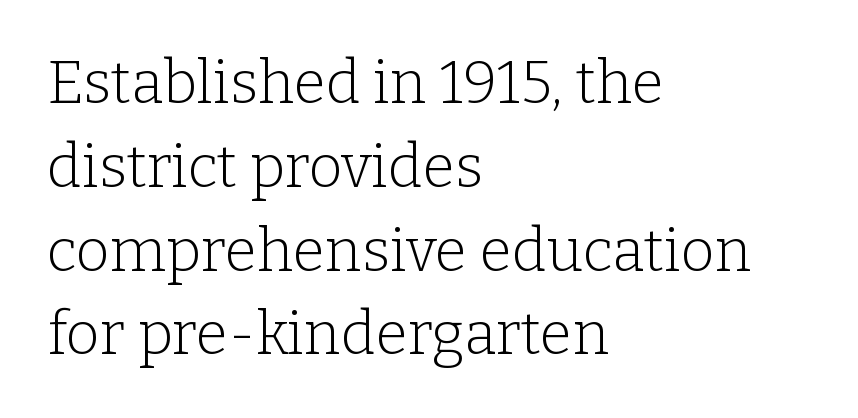
The image shows 59 px light serif type, upright; set left-aligned, normal line spacing (1.42x), normal letter spacing, not underlined; low stroke contrast and a medium x-height.
